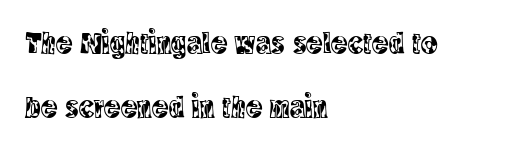
The image shows 31 px condensed serif type, upright; set left-aligned, loose line spacing (2.05x), normal letter spacing, not underlined; a large x-height.
